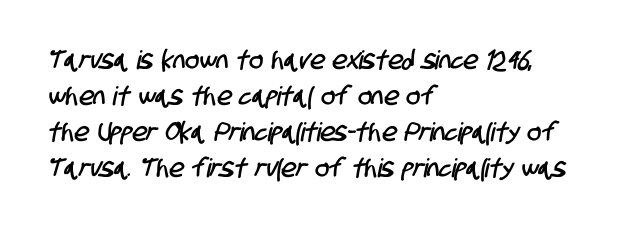
Bare-footed words on every line. Each new line begins a customary step beneath the previous one. Glyph-to-glyph distance matches everyday printed text. These lines are set flush left with a ragged right edge.
